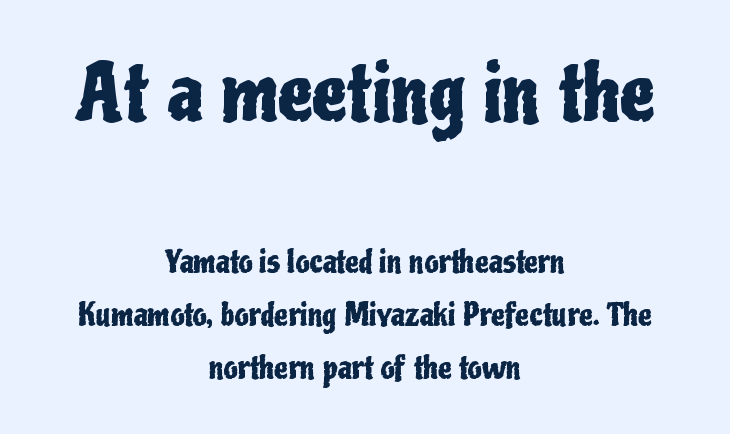
{"serif": "no", "italic": "no", "width": "condensed", "stroke_contrast": "low", "x_height": "medium", "monospaced": "no", "underline": "no", "align": "center", "line_spacing_ratio": 1.72, "letter_spacing": "normal", "letter_spacing_em": 0.0, "larger_block": "first", "size_ratio": 2.52, "glyph_px": 78}
